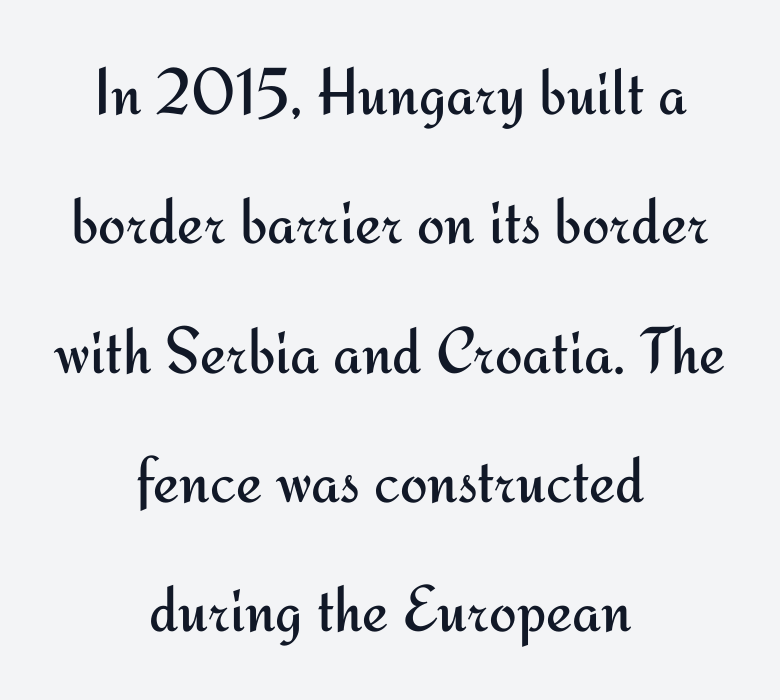
Q: Is the text bold? A: No.
Q: Is the text italic (slanted)? A: No, it is upright.
Q: Is the typeface a serif or a sans-serif typeface? A: Sans-serif.
Q: Is the text underlined? A: No.
Q: How is the paragraph aligned? A: Centered.
Q: Is the spacing between letters normal or unusually wide? A: Normal.
Q: Is the spacing between lines tight, normal or loose? A: Loose.
Q: Width (condensed, normal, or wide)? A: Normal.
Q: Stroke contrast? A: Medium.
Q: x-height? A: Small.
Q: Monospaced? A: No.
